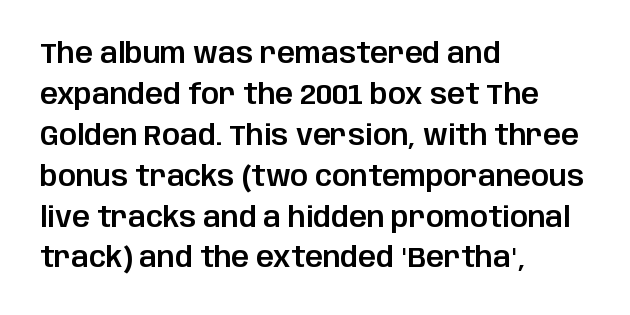
Q: Is the text italic (slanted)? A: No, it is upright.
Q: Is the typeface a serif or a sans-serif typeface? A: Sans-serif.
Q: Is the text underlined? A: No.
Q: How is the paragraph aligned? A: Left-aligned.
Q: Is the spacing between letters normal or unusually wide? A: Normal.
Q: Is the spacing between lines tight, normal or loose? A: Normal.
Q: Width (condensed, normal, or wide)? A: Normal.
Q: Stroke contrast? A: Low.
Q: x-height? A: Large.
Q: Monospaced? A: No.
